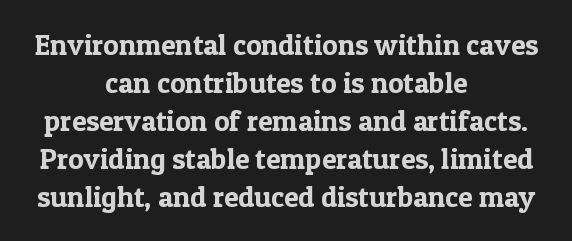
The image shows 29 px serif type, upright; set centered, normal line spacing (1.31x), normal letter spacing, not underlined; a medium x-height.
